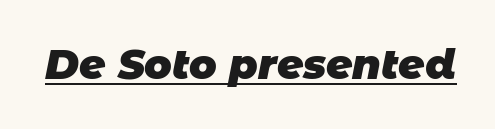
Q: Is the text bold? A: Yes.
Q: Is the typeface a serif or a sans-serif typeface? A: Sans-serif.
Q: Is the text underlined? A: Yes.
Q: Is the spacing between letters normal or unusually wide? A: Normal.
Q: Width (condensed, normal, or wide)? A: Normal.
Q: Stroke contrast? A: Low.
Q: x-height? A: Large.
Q: Monospaced? A: No.
